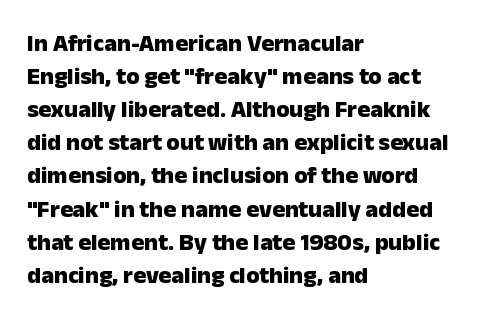
{"italic": "no", "bold": "yes", "underline": "no", "align": "left", "line_spacing": "normal", "line_spacing_ratio": 1.38, "letter_spacing": "normal", "letter_spacing_em": 0.0, "glyph_px": 24}
